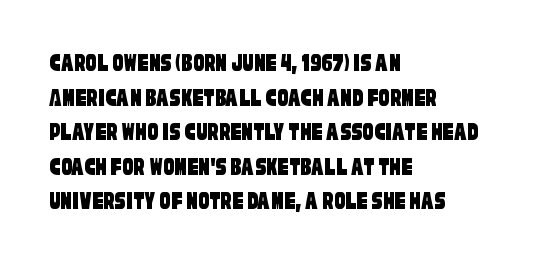
The image shows 27 px text type; set left-aligned, normal line spacing (1.28x), normal letter spacing, not underlined.
